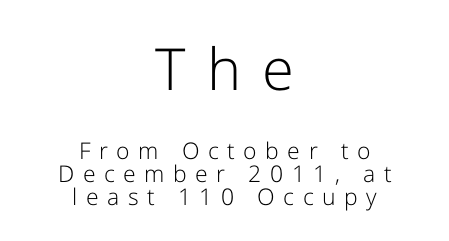
The block sitting higher on the canvas is the one with enlarged characters. Look at the tracking — it's clearly loosened, letters drifting apart. A typesetter would mark this as roman, not italic. The typesetter chose a symmetrical, centered arrangement here.
